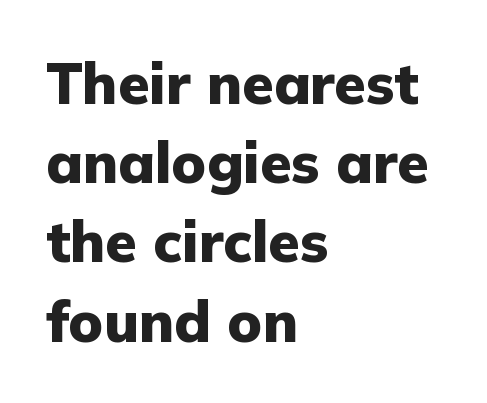
Q: Is the text bold? A: Yes.
Q: Is the text italic (slanted)? A: No, it is upright.
Q: Is the typeface a serif or a sans-serif typeface? A: Sans-serif.
Q: Is the text underlined? A: No.
Q: How is the paragraph aligned? A: Left-aligned.
Q: Is the spacing between letters normal or unusually wide? A: Normal.
Q: Is the spacing between lines tight, normal or loose? A: Normal.
Q: Width (condensed, normal, or wide)? A: Normal.
Q: Stroke contrast? A: Low.
Q: x-height? A: Medium.
Q: Monospaced? A: No.
